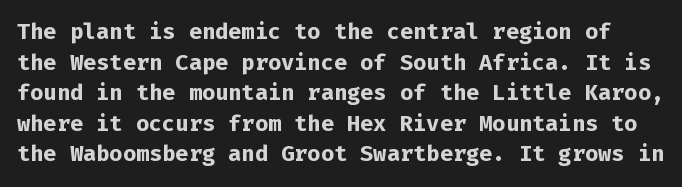
Q: Is the text bold? A: Yes.
Q: Is the text italic (slanted)? A: No, it is upright.
Q: Is the text underlined? A: No.
Q: Is the spacing between letters normal or unusually wide? A: Normal.
Q: Is the spacing between lines tight, normal or loose? A: Normal.
